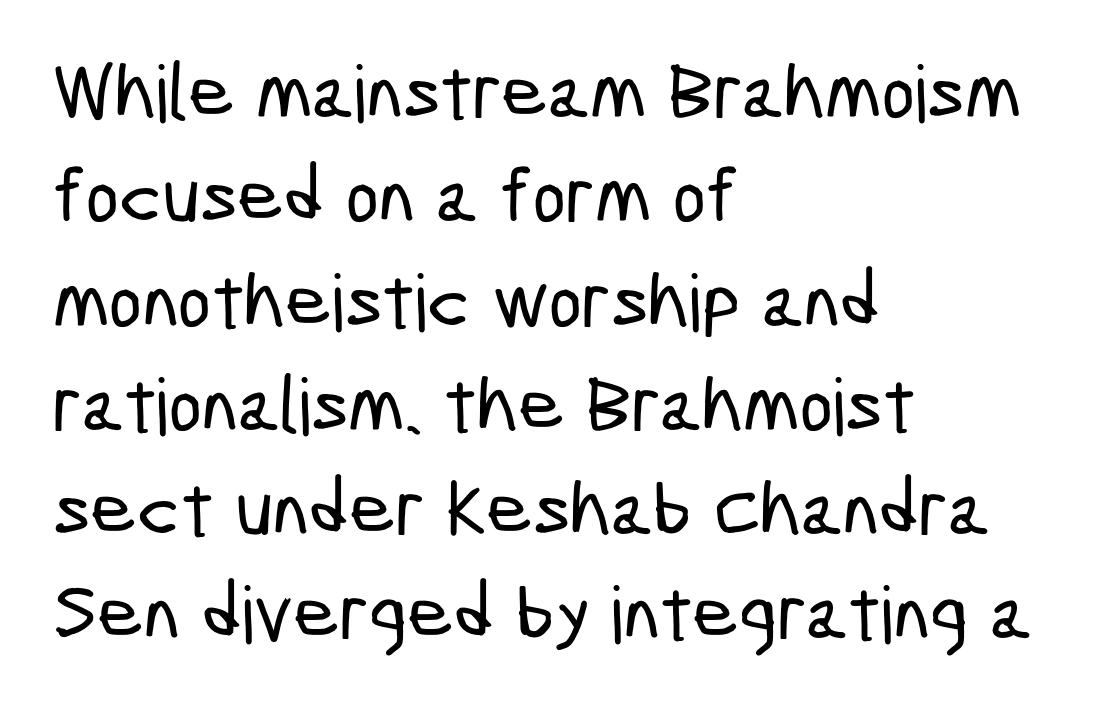
Q: Is the typeface a serif or a sans-serif typeface? A: Sans-serif.
Q: Is the text underlined? A: No.
Q: How is the paragraph aligned? A: Left-aligned.
Q: Is the spacing between letters normal or unusually wide? A: Normal.
Q: Is the spacing between lines tight, normal or loose? A: Normal.
Q: Width (condensed, normal, or wide)? A: Condensed.
Q: Stroke contrast? A: Low.
Q: x-height? A: Medium.
Q: Monospaced? A: No.
